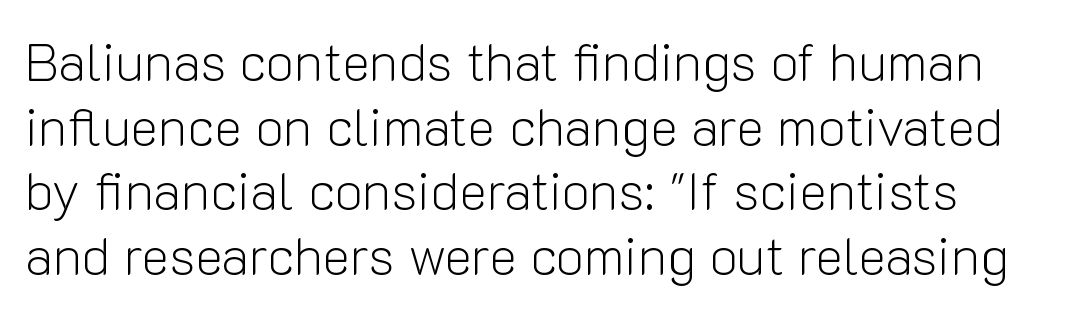
The image shows 53 px light sans-serif type, upright; set line spacing 1.22x, normal letter spacing, not underlined; low stroke contrast and a medium x-height.
